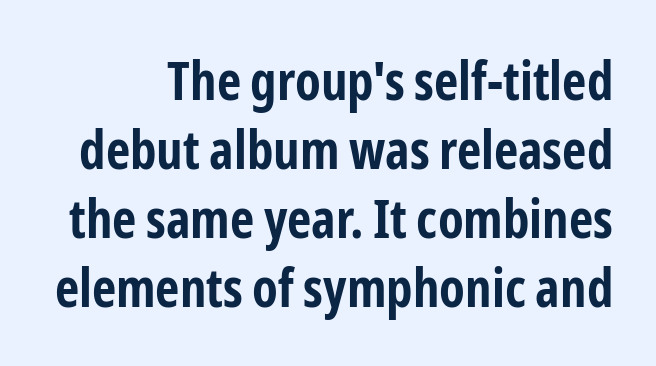
Here the designer chose a conventional face with non-uniform glyph widths. Vertically, the passage feels balanced, rows spaced as you'd expect. Nothing unusual about the tracking: characters are spaced as the font intends. Posture: straight, roman, zero tilt. The letters carry no serifs — their stems end cleanly without finishing strokes.
